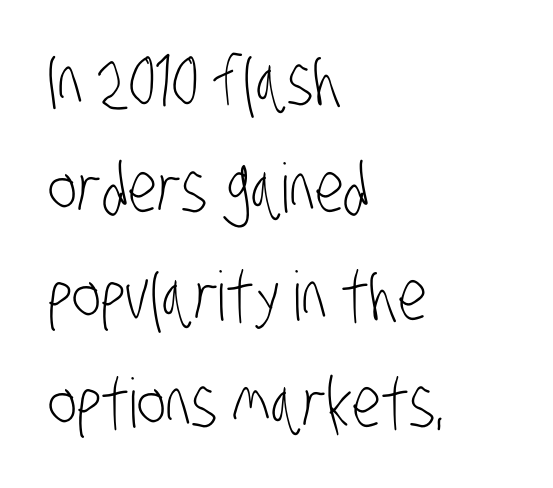
{"serif": "no", "bold": "no", "weight": "light", "width": "condensed", "stroke_contrast": "low", "x_height": "large", "monospaced": "no", "underline": "no", "align": "left", "line_spacing": "normal", "line_spacing_ratio": 1.58, "letter_spacing": "normal", "letter_spacing_em": 0.0, "glyph_px": 68}
